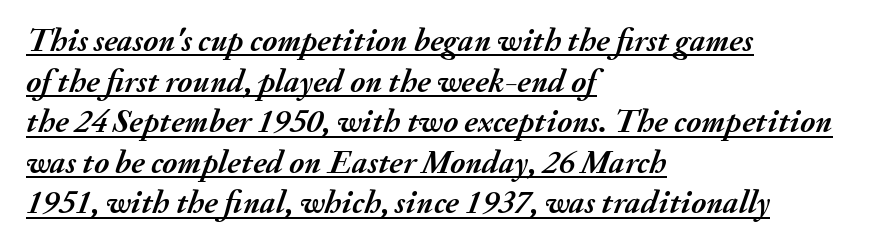
{"italic": "yes", "lean": "right", "slant_degrees": 20, "bold": "yes", "weight": "semibold", "width": "normal", "stroke_contrast": "medium", "x_height": "small", "monospaced": "no", "underline": "yes", "align": "left", "line_spacing_ratio": 1.23, "letter_spacing": "normal", "letter_spacing_em": 0.0, "glyph_px": 33}
